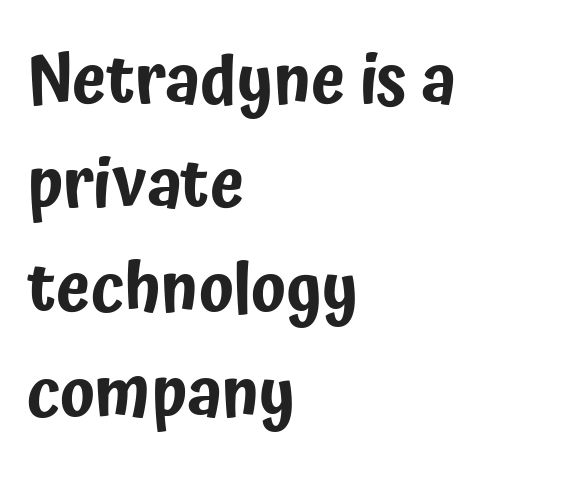
Q: Is the text italic (slanted)? A: No, it is upright.
Q: Is the typeface a serif or a sans-serif typeface? A: Sans-serif.
Q: Is the text underlined? A: No.
Q: How is the paragraph aligned? A: Left-aligned.
Q: Is the spacing between letters normal or unusually wide? A: Normal.
Q: Is the spacing between lines tight, normal or loose? A: Normal.
Q: Width (condensed, normal, or wide)? A: Condensed.
Q: Stroke contrast? A: Low.
Q: x-height? A: Medium.
Q: Monospaced? A: No.
